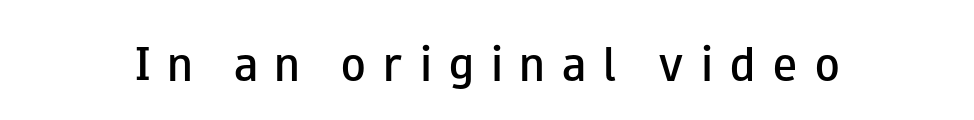
The image shows 40 px semibold, wide sans-serif type, upright; set unusually wide letter spacing (+0.45 em), not underlined; low stroke contrast and a small x-height.
